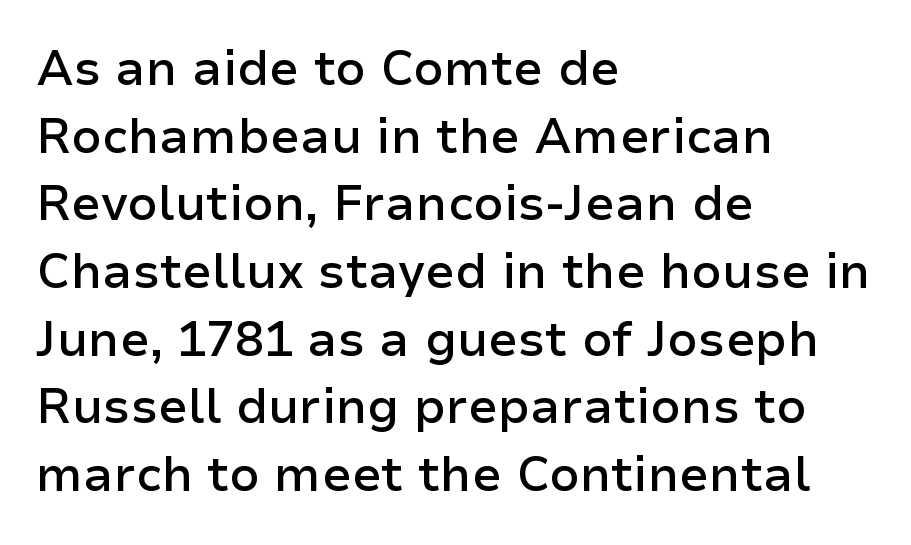
{"serif": "no", "italic": "no", "bold": "semi", "weight": "semibold", "width": "normal", "stroke_contrast": "low", "x_height": "medium", "monospaced": "no", "underline": "no", "align": "left", "line_spacing": "normal", "line_spacing_ratio": 1.41, "letter_spacing": "normal", "letter_spacing_em": 0.0, "glyph_px": 48}
